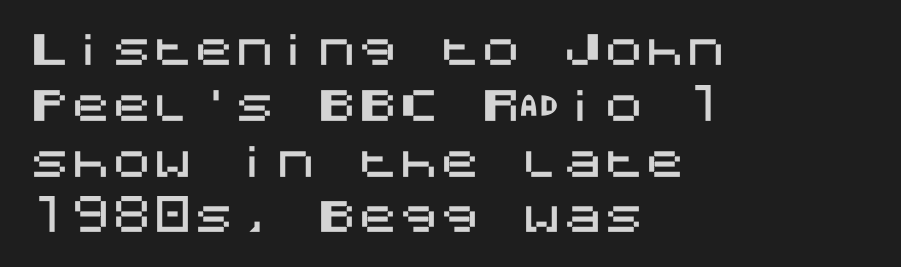
{"serif": "no", "italic": "no", "width": "normal", "stroke_contrast": "medium", "x_height": "large", "underline": "no", "align": "left", "line_spacing": "normal", "line_spacing_ratio": 1.36, "letter_spacing": "normal", "letter_spacing_em": 0.0, "glyph_px": 41}
